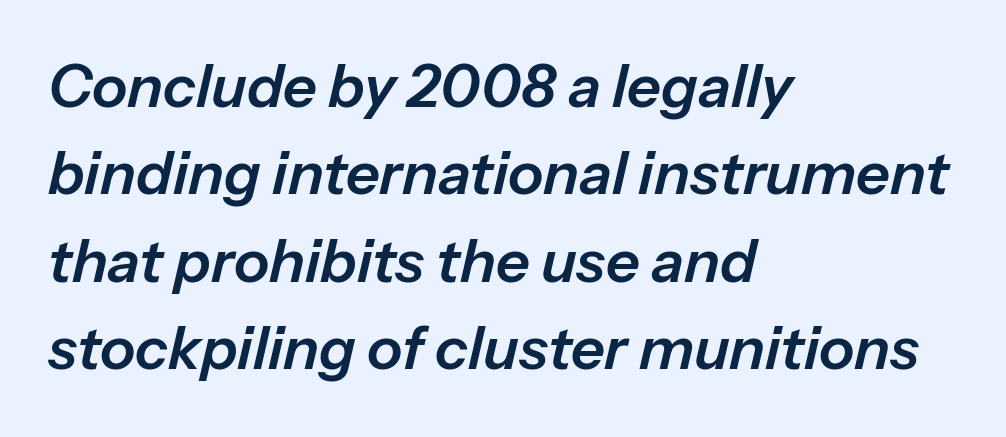
Q: Is the text italic (slanted)? A: Yes, it leans right by about 13 degrees.
Q: Is the text underlined? A: No.
Q: How is the paragraph aligned? A: Left-aligned.
Q: Is the spacing between letters normal or unusually wide? A: Normal.
Q: Is the spacing between lines tight, normal or loose? A: Normal.
Q: Width (condensed, normal, or wide)? A: Normal.
Q: Stroke contrast? A: Low.
Q: x-height? A: Medium.
Q: Monospaced? A: No.
